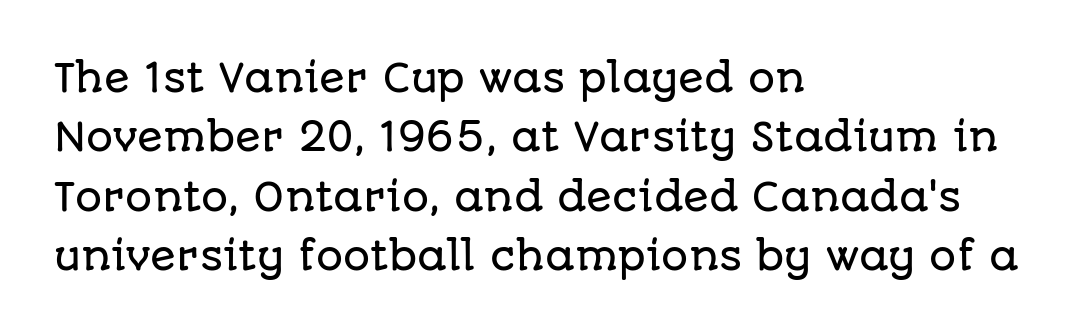
Q: Is the text italic (slanted)? A: No, it is upright.
Q: Is the typeface a serif or a sans-serif typeface? A: Sans-serif.
Q: Is the text underlined? A: No.
Q: How is the paragraph aligned? A: Left-aligned.
Q: Is the spacing between letters normal or unusually wide? A: Normal.
Q: Is the spacing between lines tight, normal or loose? A: Normal.
Q: Width (condensed, normal, or wide)? A: Normal.
Q: Stroke contrast? A: Low.
Q: x-height? A: Large.
Q: Monospaced? A: No.
